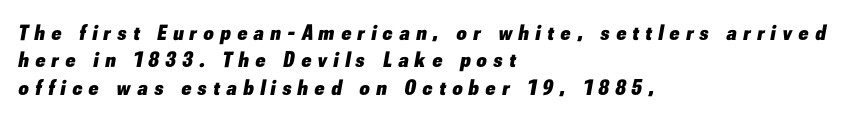
I'd describe the lettering as bold — thick and assertive. The ragged edge is on the right, which tells us the setting is flush left. Nobody drew a line under any word here. Loose tracking; the words dissolve into strings of separated letters. Notice how the stems are inclined rather than vertical — that's the hallmark of italics.
